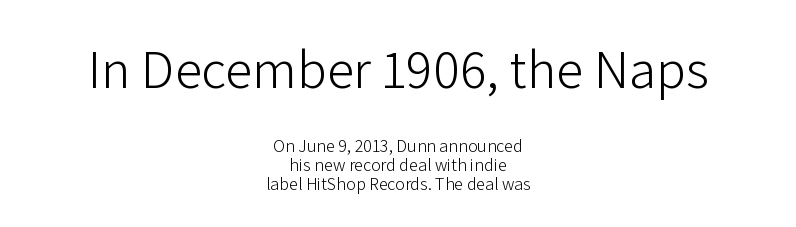
{"serif": "no", "italic": "no", "bold": "no", "weight": "light", "width": "normal", "stroke_contrast": "low", "x_height": "medium", "monospaced": "no", "underline": "no", "align": "center", "line_spacing": "tight", "line_spacing_ratio": 1.05, "letter_spacing": "normal", "letter_spacing_em": 0.0, "larger_block": "first", "size_ratio": 3.06, "glyph_px": 55}
